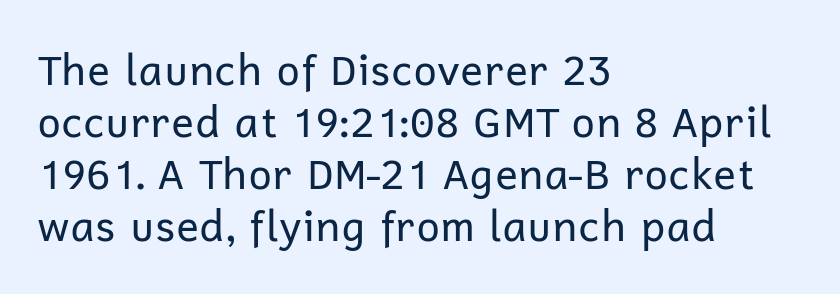
Q: Is the text bold? A: No.
Q: Is the text italic (slanted)? A: No, it is upright.
Q: Is the typeface a serif or a sans-serif typeface? A: Sans-serif.
Q: Is the text underlined? A: No.
Q: How is the paragraph aligned? A: Left-aligned.
Q: Is the spacing between letters normal or unusually wide? A: Normal.
Q: Width (condensed, normal, or wide)? A: Normal.
Q: Stroke contrast? A: Low.
Q: x-height? A: Medium.
Q: Monospaced? A: No.
